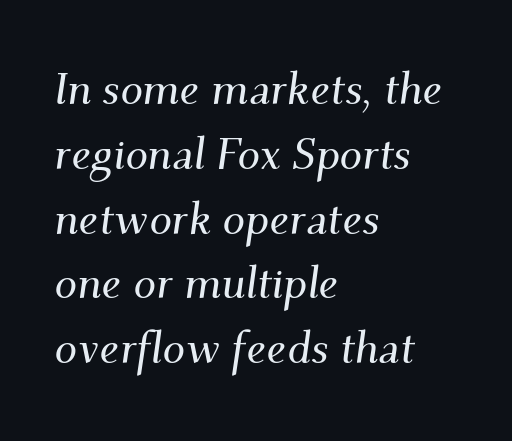
Q: Is the text italic (slanted)? A: Yes, it leans right by about 9 degrees.
Q: Is the typeface a serif or a sans-serif typeface? A: Serif.
Q: Is the text underlined? A: No.
Q: How is the paragraph aligned? A: Left-aligned.
Q: Is the spacing between letters normal or unusually wide? A: Normal.
Q: Is the spacing between lines tight, normal or loose? A: Normal.
Q: Width (condensed, normal, or wide)? A: Normal.
Q: Stroke contrast? A: Medium.
Q: x-height? A: Small.
Q: Monospaced? A: No.
